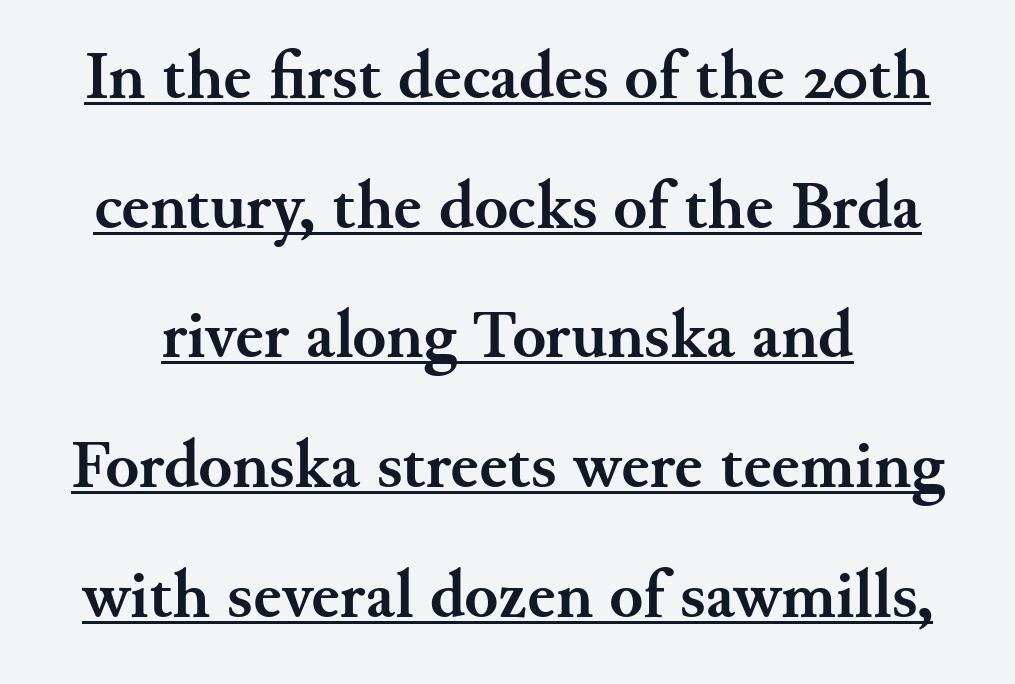
Q: Is the text bold? A: Yes.
Q: Is the text italic (slanted)? A: No, it is upright.
Q: Is the typeface a serif or a sans-serif typeface? A: Serif.
Q: Is the text underlined? A: Yes.
Q: Is the spacing between letters normal or unusually wide? A: Normal.
Q: Width (condensed, normal, or wide)? A: Normal.
Q: Stroke contrast? A: Medium.
Q: x-height? A: Small.
Q: Monospaced? A: No.
